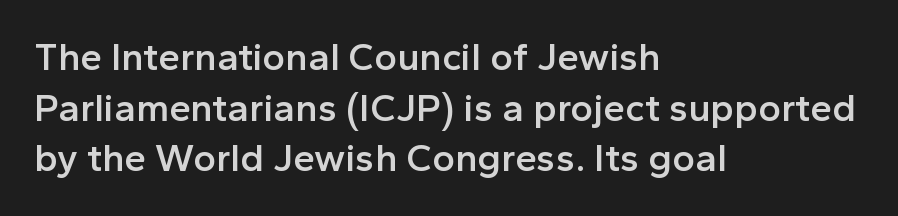
Q: Is the text bold? A: Semi-bold.
Q: Is the text italic (slanted)? A: No, it is upright.
Q: Is the typeface a serif or a sans-serif typeface? A: Sans-serif.
Q: Is the text underlined? A: No.
Q: How is the paragraph aligned? A: Left-aligned.
Q: Is the spacing between letters normal or unusually wide? A: Normal.
Q: Is the spacing between lines tight, normal or loose? A: Normal.
Q: Width (condensed, normal, or wide)? A: Normal.
Q: x-height? A: Medium.
Q: Monospaced? A: No.
